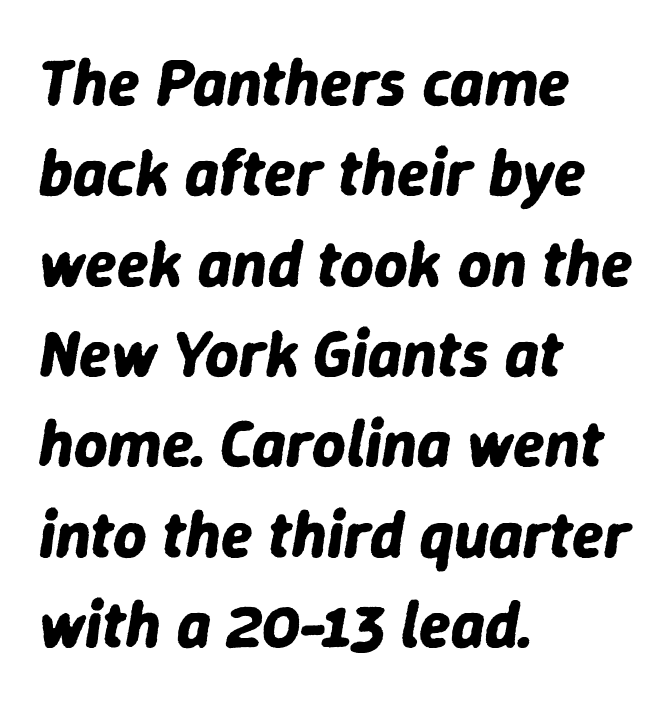
{"italic": "yes", "lean": "right", "slant_degrees": 9, "bold": "yes", "weight": "bold", "width": "normal", "stroke_contrast": "low", "x_height": "medium", "monospaced": "no", "underline": "no", "align": "left", "line_spacing": "normal", "line_spacing_ratio": 1.39, "letter_spacing": "normal", "letter_spacing_em": 0.0, "glyph_px": 65}
